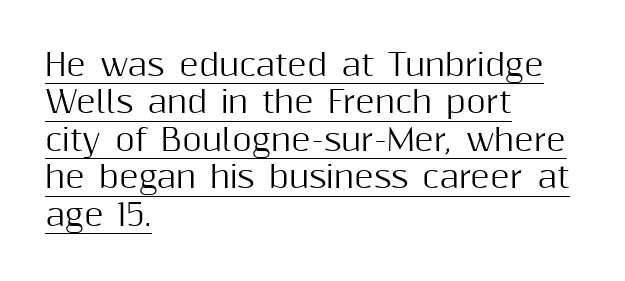
Q: Is the text italic (slanted)? A: No, it is upright.
Q: Is the typeface a serif or a sans-serif typeface? A: Sans-serif.
Q: Is the text underlined? A: Yes.
Q: How is the paragraph aligned? A: Left-aligned.
Q: Is the spacing between letters normal or unusually wide? A: Normal.
Q: Is the spacing between lines tight, normal or loose? A: Normal.
Q: Width (condensed, normal, or wide)? A: Normal.
Q: Stroke contrast? A: Medium.
Q: x-height? A: Medium.
Q: Monospaced? A: No.
